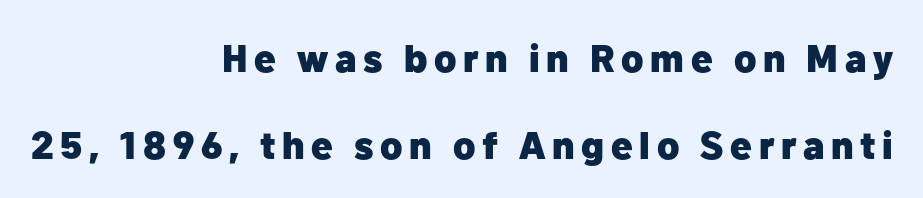
The image shows 39 px heavy sans-serif type, upright; set right-aligned, loose line spacing (2.23x), not underlined; low stroke contrast and a medium x-height.
